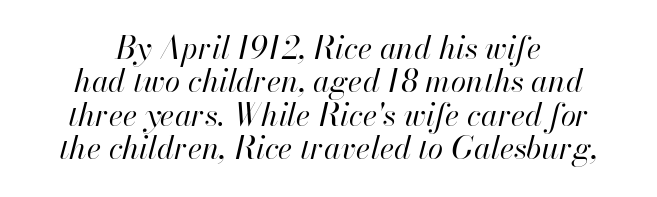
The words here are not underlined. The passage is arranged like a title page — every line centered. Note the varied advance widths — an 'i' is clearly narrower than an 'm'. Vertically, the passage feels compressed, each row crowding the next.
